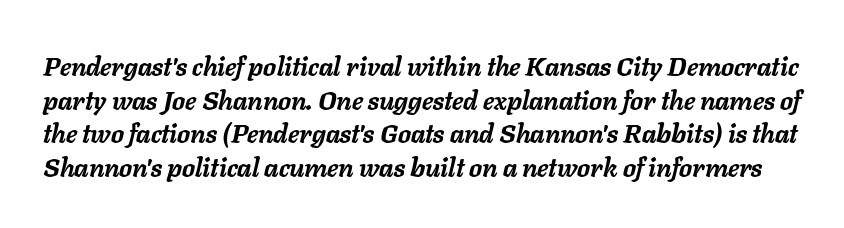
Chunky letters — that's bold for sure. Compared with ordinary roman type, these characters are visibly tilted. Nobody touched the tracking dial on this one. The block of text has a typical density, with ordinary space between rows. The baseline area is clear.
